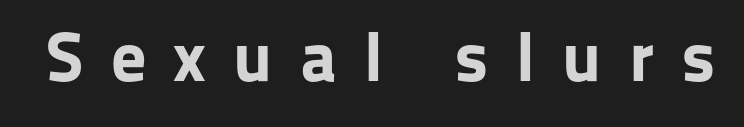
{"serif": "no", "italic": "no", "bold": "yes", "weight": "bold", "width": "normal", "stroke_contrast": "low", "x_height": "medium", "monospaced": "no", "underline": "no", "letter_spacing": "wide", "letter_spacing_em": 0.39, "glyph_px": 70}
